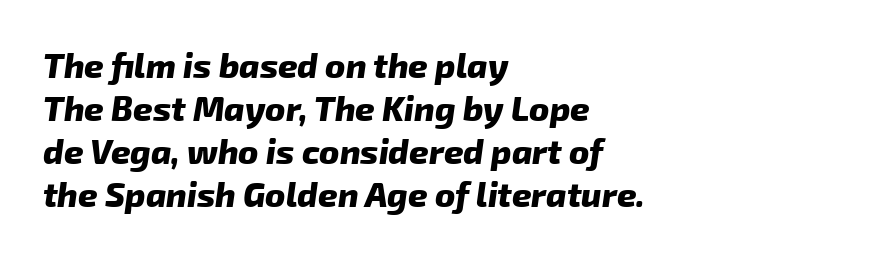
Normally led — the rows are evenly, conventionally spaced. The passage is arranged the way most books set body copy — flush left. Descenders are the only things crossing below the line. This sample uses a sans-serif face.
